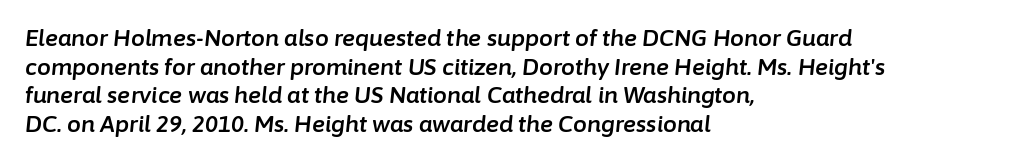
{"italic": "yes", "lean": "right", "slant_degrees": 6, "underline": "no", "align": "left", "line_spacing": "normal", "line_spacing_ratio": 1.3, "letter_spacing": "normal", "letter_spacing_em": 0.0, "glyph_px": 22}
